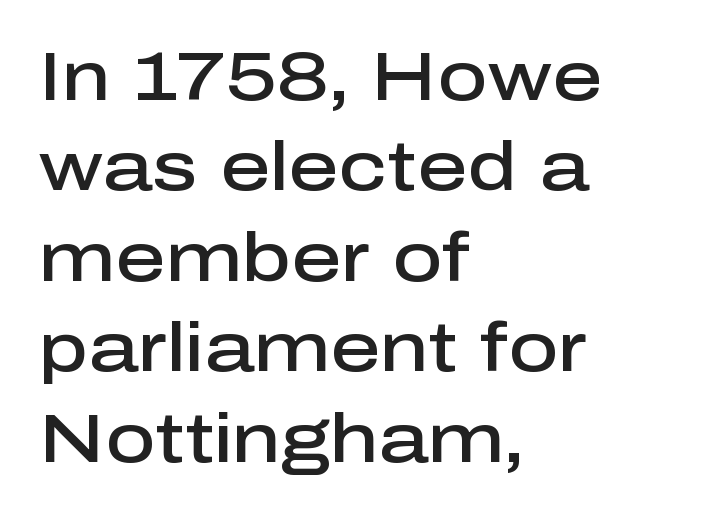
Semibold letterforms, between regular and bold. Vertically, the passage feels balanced, rows spaced as you'd expect. Look at the bottom of the vertical strokes: they stop flat, with no serifs. This rendering uses left alignment, leaving the right contour irregular.
